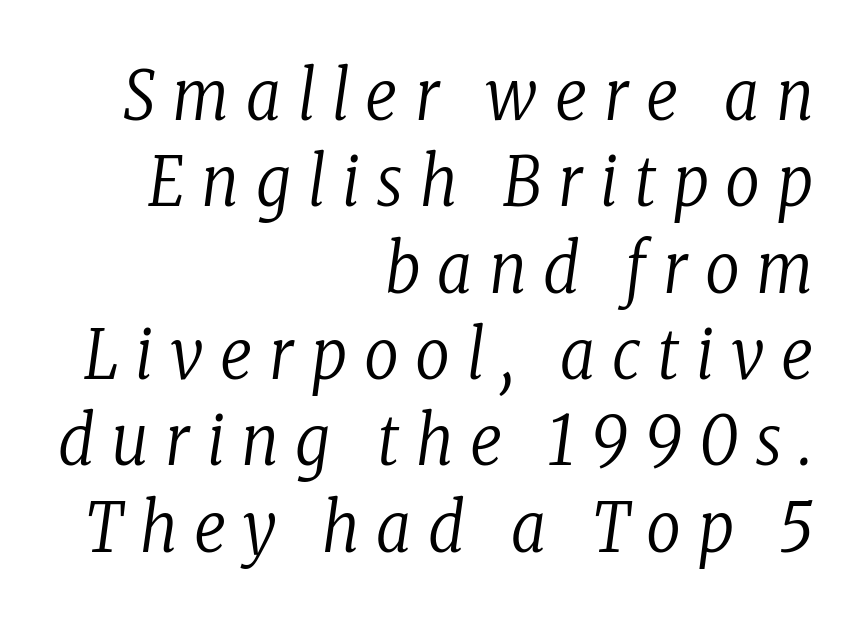
Caption: multi-line text, flush right, ragged left. This reads as an unemphasized weight, regular at the heaviest. Old-style or modern, the face here clearly has serifs. Characters follow at a spacing far wider than the type designer built in. The axis of the letterforms is tilted away from vertical.
